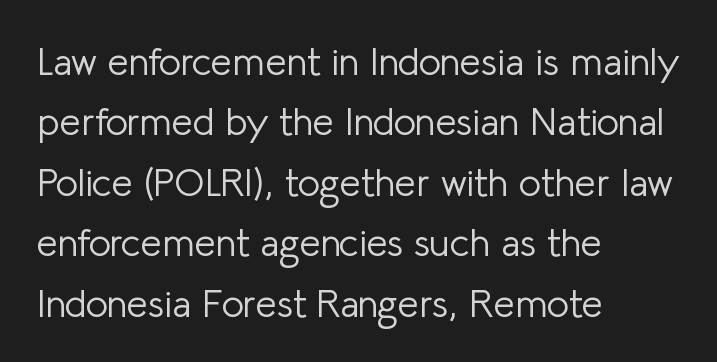
The rendering shows plain stroke endings on the letterforms — a sans-serif design. Horizontal bands of white between lines are of average thickness. This is not heavy type; no bold has been used. In terms of posture, this sample is upright.
